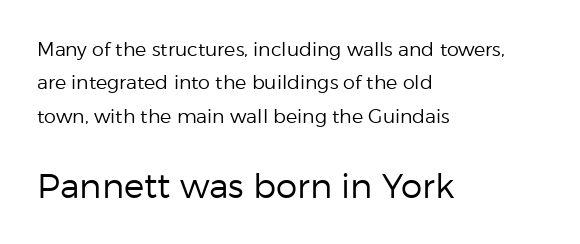
A typesetter would call this proportional, since set widths differ per character. The paragraph shown leans on its left margin. Check where the strokes stop: nothing finishes them off — pure sans. Posture: vertical. Weight: regular or lighter. A clean baseline with only descenders dipping below it.
